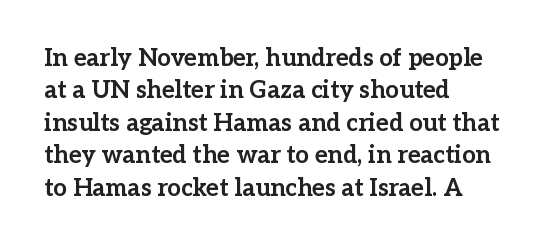
Whoever set this chose a conventional vertical rhythm. Emphasis by weight is at full strength: bold. The setting favours the left margin, as ordinary paragraphs usually do. Glance below the letters and you will spot only blank space. Rendered with straight, roman letterforms.
